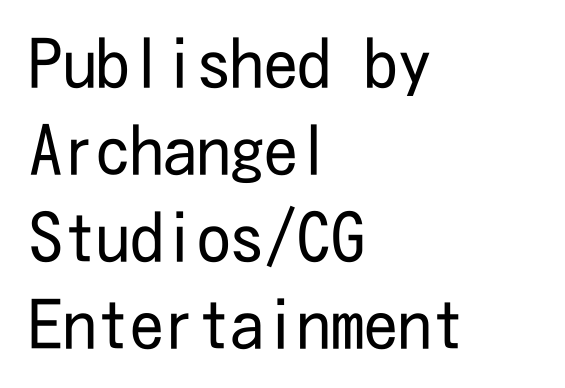
The image shows 67 px regular-weight, condensed sans-serif type, upright; set left-aligned, normal line spacing (1.3x), normal letter spacing, not underlined; low stroke contrast and a medium x-height.
